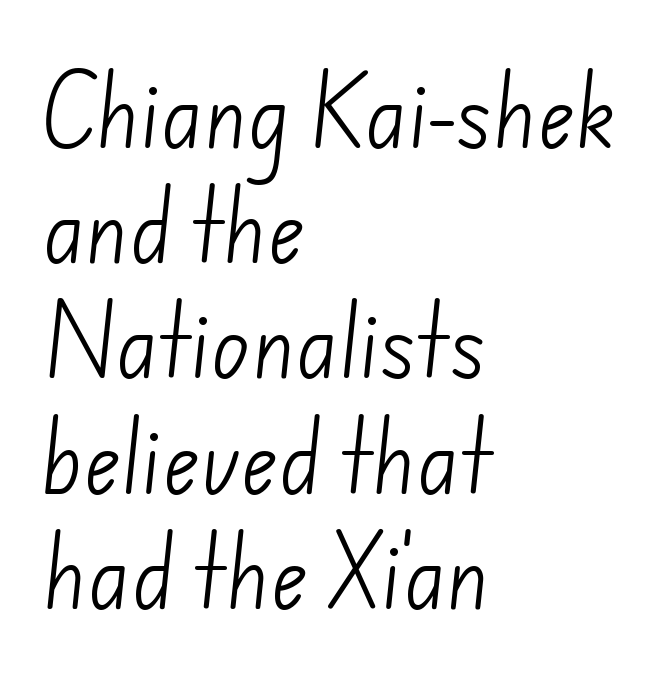
The image shows 80 px light sans-serif type; set left-aligned, normal line spacing (1.44x), normal letter spacing, not underlined; low stroke contrast and a small x-height.
